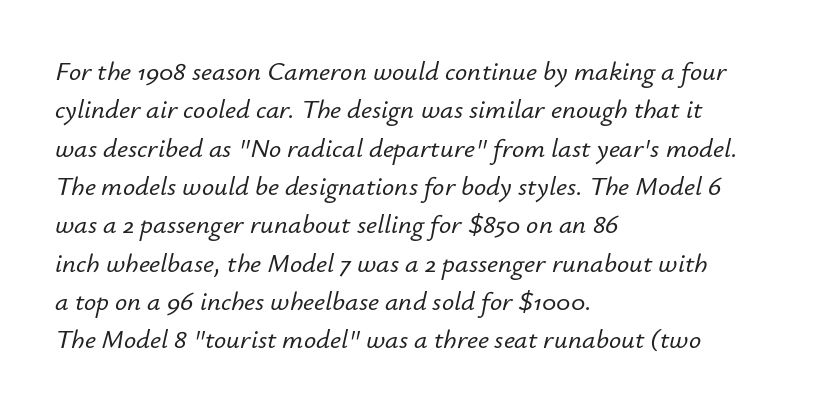
{"italic": "yes", "lean": "right", "slant_degrees": 12, "underline": "no", "align": "left", "line_spacing": "normal", "line_spacing_ratio": 1.42, "letter_spacing": "normal", "letter_spacing_em": 0.0, "glyph_px": 27}
